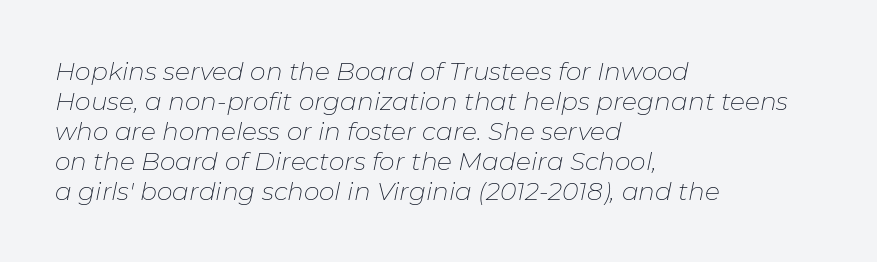
Q: Is the text bold? A: No.
Q: Is the text italic (slanted)? A: Yes, it leans right by about 11 degrees.
Q: Is the text underlined? A: No.
Q: How is the paragraph aligned? A: Left-aligned.
Q: Is the spacing between letters normal or unusually wide? A: Normal.
